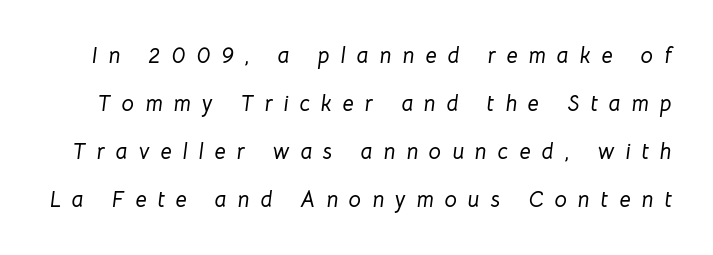
Q: Is the text italic (slanted)? A: Yes, it leans right by about 8 degrees.
Q: Is the text underlined? A: No.
Q: Is the spacing between letters normal or unusually wide? A: Unusually wide.
Q: Is the spacing between lines tight, normal or loose? A: Loose.
